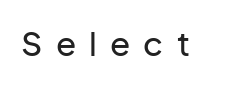
Q: Is the text italic (slanted)? A: No, it is upright.
Q: Is the typeface a serif or a sans-serif typeface? A: Sans-serif.
Q: Is the text underlined? A: No.
Q: Is the spacing between letters normal or unusually wide? A: Unusually wide.
Q: Width (condensed, normal, or wide)? A: Normal.
Q: Stroke contrast? A: Low.
Q: x-height? A: Medium.
Q: Monospaced? A: No.
